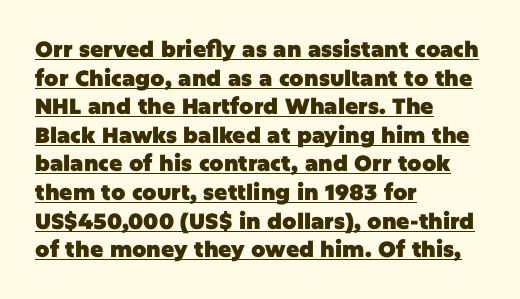
{"italic": "no", "bold": "yes", "underline": "yes", "align": "left", "line_spacing": "normal", "line_spacing_ratio": 1.3, "letter_spacing": "normal", "letter_spacing_em": 0.0, "glyph_px": 22}
